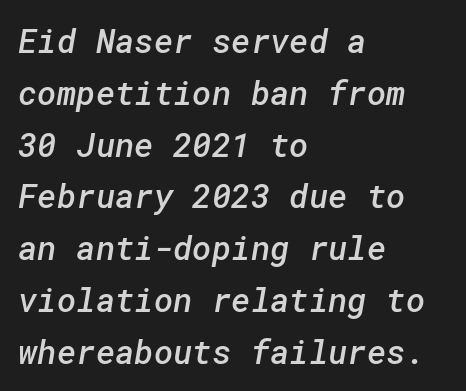
Q: Is the text bold? A: Semi-bold.
Q: Is the typeface a serif or a sans-serif typeface? A: Sans-serif.
Q: Is the text underlined? A: No.
Q: How is the paragraph aligned? A: Left-aligned.
Q: Is the spacing between letters normal or unusually wide? A: Normal.
Q: Is the spacing between lines tight, normal or loose? A: Normal.
Q: Width (condensed, normal, or wide)? A: Normal.
Q: Stroke contrast? A: Low.
Q: x-height? A: Medium.
